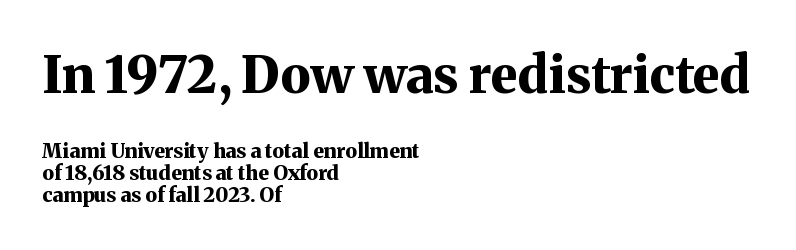
{"serif": "yes", "italic": "no", "bold": "yes", "weight": "bold", "width": "normal", "stroke_contrast": "medium", "x_height": "medium", "monospaced": "no", "underline": "no", "align": "left", "line_spacing": "tight", "line_spacing_ratio": 1.09, "letter_spacing": "normal", "letter_spacing_em": 0.0, "larger_block": "first", "size_ratio": 2.55, "glyph_px": 51}
